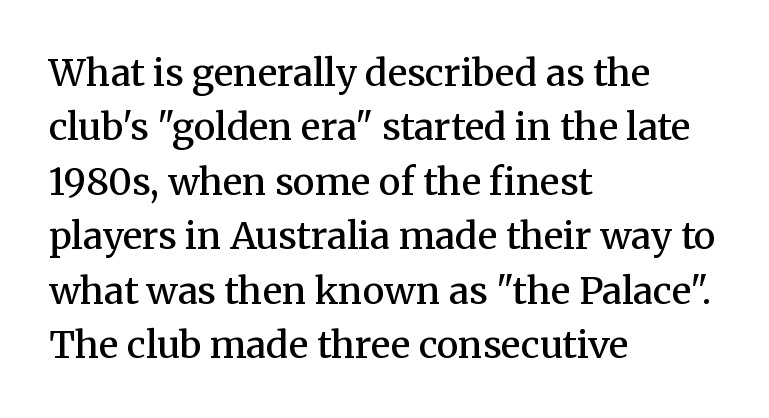
{"serif": "yes", "italic": "no", "bold": "semi", "weight": "semibold", "width": "normal", "stroke_contrast": "medium", "x_height": "medium", "monospaced": "no", "underline": "no", "align": "left", "line_spacing": "normal", "line_spacing_ratio": 1.47, "letter_spacing": "normal", "letter_spacing_em": 0.0, "glyph_px": 37}
